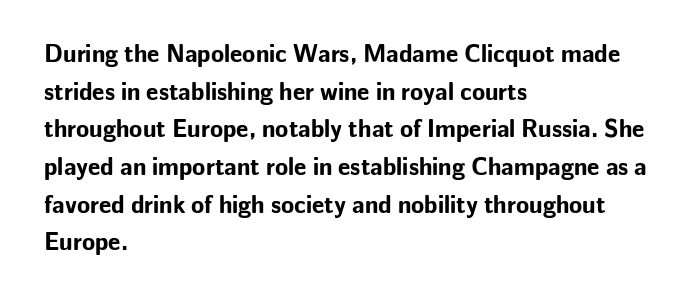
Q: Is the text bold? A: Yes.
Q: Is the text italic (slanted)? A: No, it is upright.
Q: Is the text underlined? A: No.
Q: How is the paragraph aligned? A: Left-aligned.
Q: Is the spacing between letters normal or unusually wide? A: Normal.
Q: Is the spacing between lines tight, normal or loose? A: Normal.
